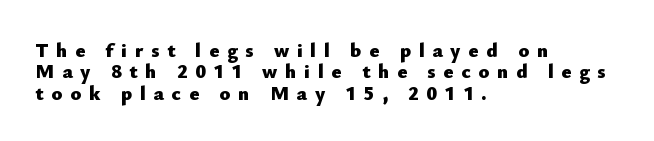
Is the letter spacing exaggerated? Yes — the characters are pushed far apart. Words float on clear page, feet unadorned. The sample has been set heavy, in full bold. The ragged edge is on the right, which tells us the setting is flush left. The font's upright variant was chosen for this text.
